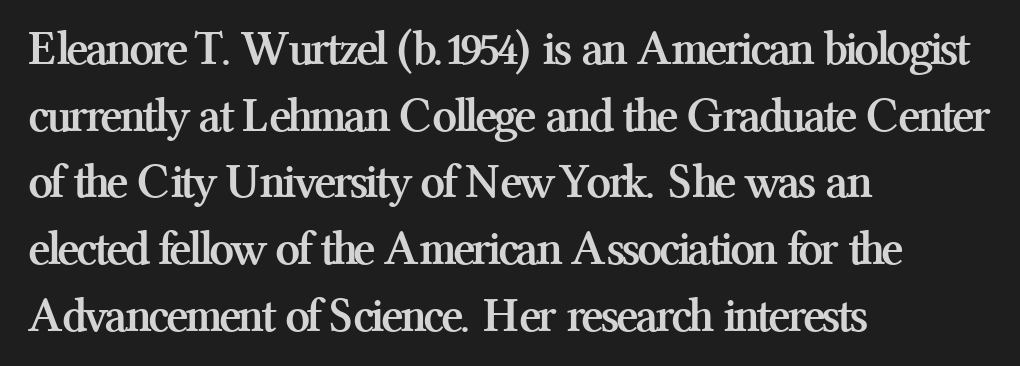
Q: Is the text bold? A: Yes.
Q: Is the text italic (slanted)? A: No, it is upright.
Q: Is the typeface a serif or a sans-serif typeface? A: Serif.
Q: Is the text underlined? A: No.
Q: How is the paragraph aligned? A: Left-aligned.
Q: Is the spacing between letters normal or unusually wide? A: Normal.
Q: Is the spacing between lines tight, normal or loose? A: Normal.
Q: Width (condensed, normal, or wide)? A: Normal.
Q: Stroke contrast? A: Medium.
Q: x-height? A: Medium.
Q: Monospaced? A: No.
